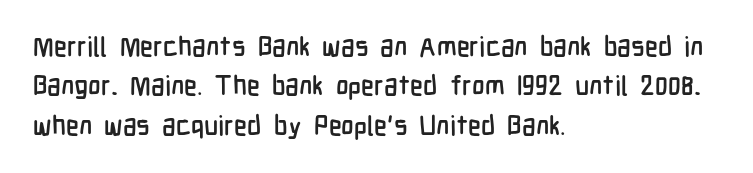
Rule under the text: the space is simply empty. The passage is arranged the way most books set body copy — flush left. This is the regular roman posture of the typeface. Default kerning and tracking; the words read as compact shapes.
